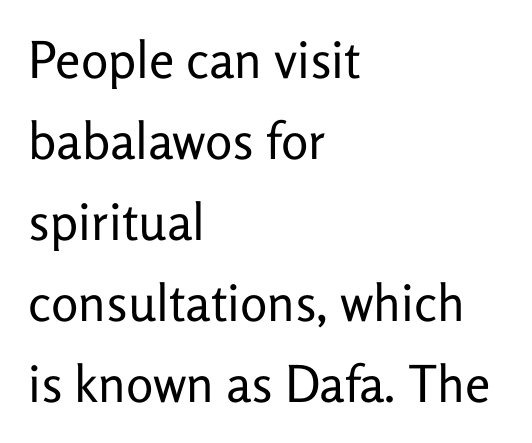
The image shows 51 px regular-weight sans-serif type, upright; set left-aligned, normal line spacing (1.59x), normal letter spacing, not underlined; low stroke contrast and a medium x-height.
